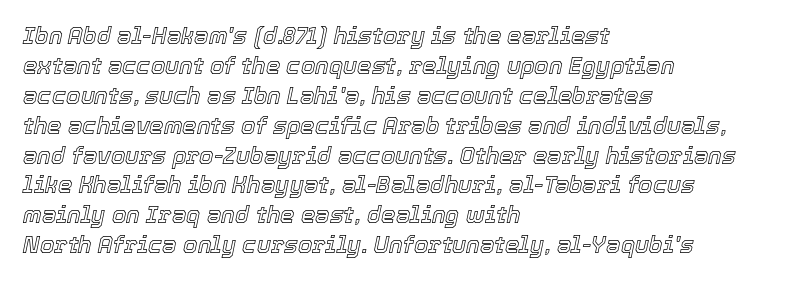
Standard letterfit; no display-style spreading of the glyphs. Is the block centered? No — it sits flush against the left margin. It's the slanting kind of type. How would I describe the line gaps? Plain and ordinary.
